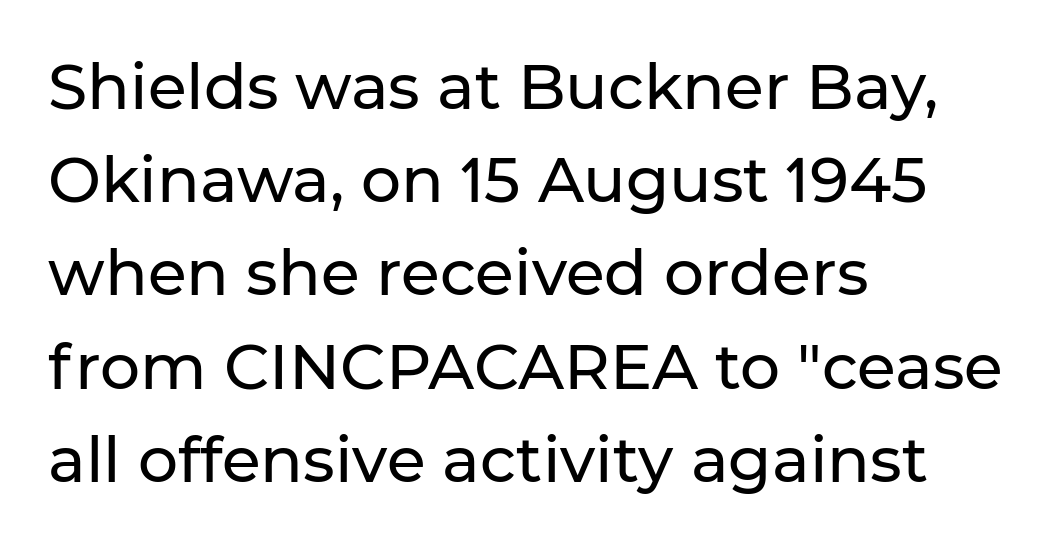
A sans-serif font was chosen for this passage. Bare-footed words on every line. Is this a fixed-width face? No — the glyphs have proportional, varying widths. Characters follow at the spacing the type designer built in.
